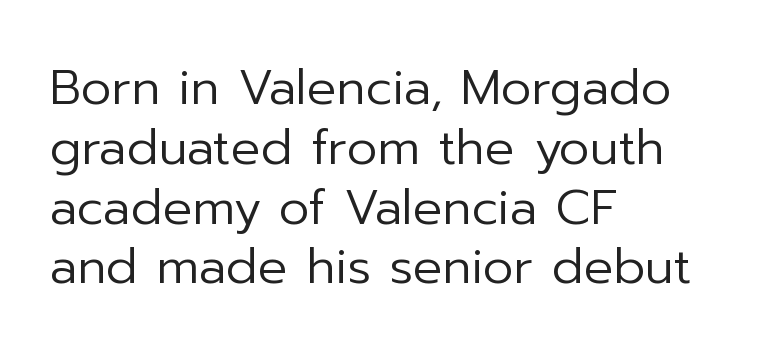
No chunkiness to these letters — they're not bold. Has an underline been added? It has not. Italic? Not at all — the glyphs are vertical. Honestly, the letter spacing is just normal — you wouldn't notice it. This rendering uses left alignment, leaving the right contour irregular. Check where the strokes stop: nothing finishes them off — pure sans.
